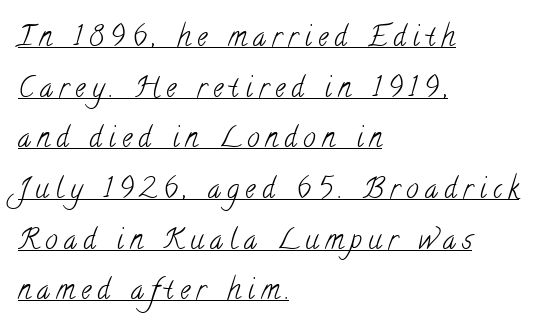
Glance below the letters and you will spot a drawn line. The horizontal fit of the characters is loose and conspicuously gappy. Looks like regular typesetting: each glyph gets only the width it needs. This sample uses a serif face.
